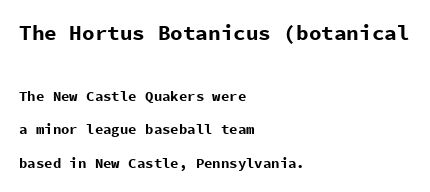
{"italic": "no", "bold": "yes", "underline": "no", "align": "left", "line_spacing": "loose", "line_spacing_ratio": 2.42, "letter_spacing": "normal", "letter_spacing_em": 0.0, "larger_block": "first", "size_ratio": 1.5, "glyph_px": 21}
